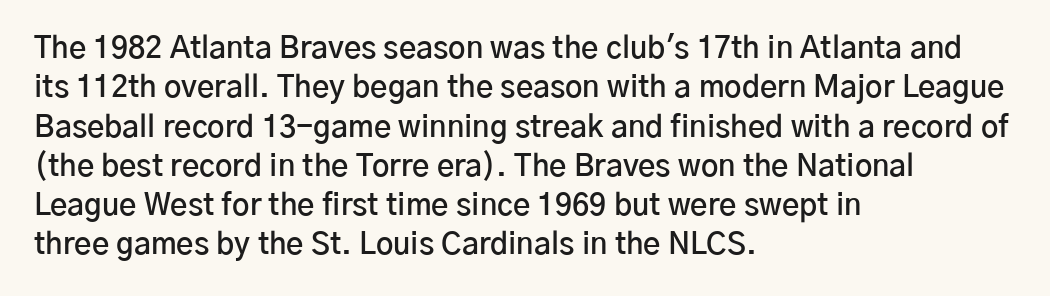
Q: Is the text bold? A: Semi-bold.
Q: Is the text italic (slanted)? A: No, it is upright.
Q: Is the typeface a serif or a sans-serif typeface? A: Sans-serif.
Q: Is the text underlined? A: No.
Q: How is the paragraph aligned? A: Left-aligned.
Q: Is the spacing between letters normal or unusually wide? A: Normal.
Q: Is the spacing between lines tight, normal or loose? A: Normal.
Q: Width (condensed, normal, or wide)? A: Normal.
Q: Stroke contrast? A: Low.
Q: x-height? A: Medium.
Q: Monospaced? A: No.
